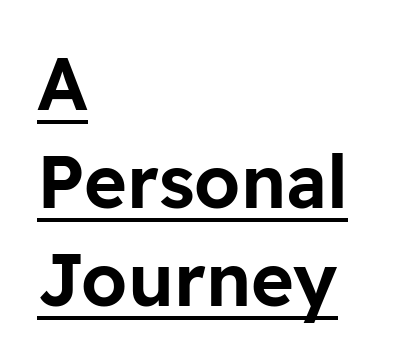
{"serif": "no", "italic": "no", "width": "normal", "stroke_contrast": "low", "x_height": "medium", "monospaced": "no", "underline": "yes", "align": "left", "line_spacing": "normal", "line_spacing_ratio": 1.34, "letter_spacing": "normal", "letter_spacing_em": 0.0, "glyph_px": 73}
